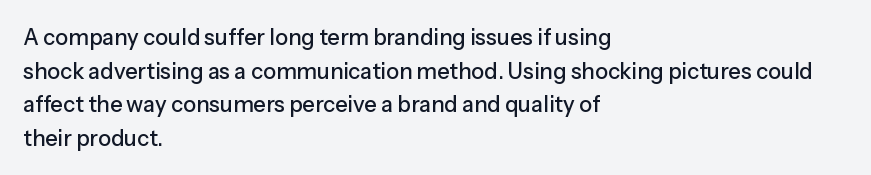
{"italic": "no", "underline": "no", "align": "left", "line_spacing": "normal", "line_spacing_ratio": 1.53, "letter_spacing": "normal", "letter_spacing_em": 0.0, "glyph_px": 22}
